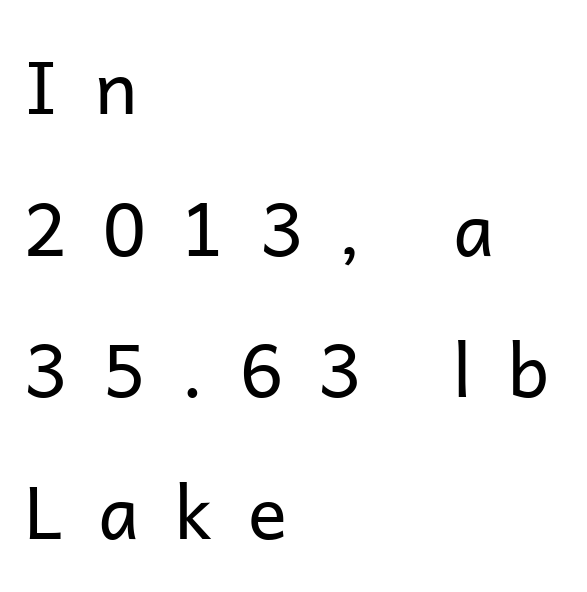
Is the letter spacing exaggerated? Yes — the characters are pushed far apart. Descenders are the only things crossing below the line. Does the copy run flush right? No — it runs flush left. The letterforms sit at book weight or below.
